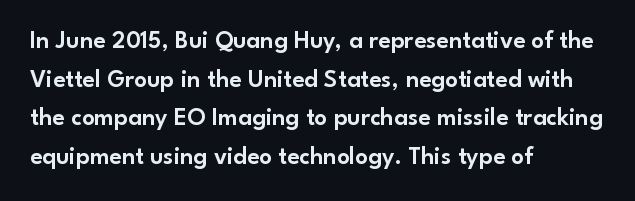
Q: Is the text italic (slanted)? A: No, it is upright.
Q: Is the text underlined? A: No.
Q: How is the paragraph aligned? A: Left-aligned.
Q: Is the spacing between letters normal or unusually wide? A: Normal.
Q: Is the spacing between lines tight, normal or loose? A: Normal.
